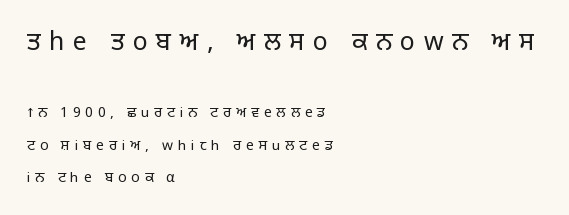
The image shows 25 px text type, upright; set left-aligned, loose line spacing (2.3x), unusually wide letter spacing (+0.34 em), not underlined; the first (top) block is 1.79x larger.
